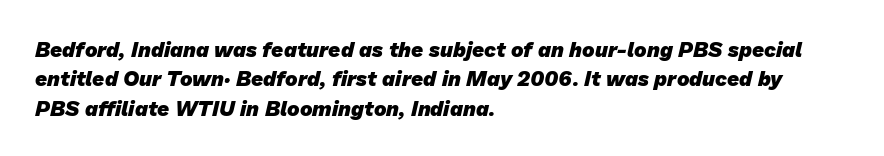
Quick note: interline space is typical. These lines are set flush left with a ragged right edge. Nothing unusual about the tracking: characters are spaced as the font intends. Decoration check: the copy has no underline. Heavy, bold letterforms.
